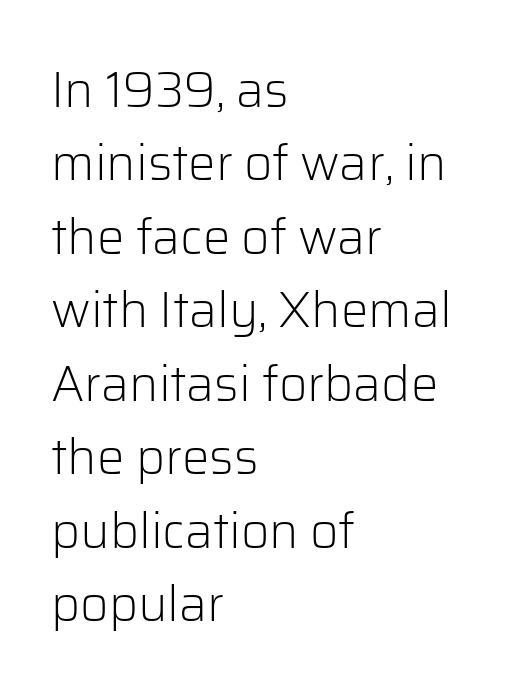
{"serif": "no", "italic": "no", "bold": "no", "weight": "light", "width": "normal", "stroke_contrast": "low", "x_height": "medium", "monospaced": "no", "underline": "no", "align": "left", "line_spacing": "normal", "line_spacing_ratio": 1.5, "letter_spacing": "normal", "letter_spacing_em": 0.0, "glyph_px": 49}
